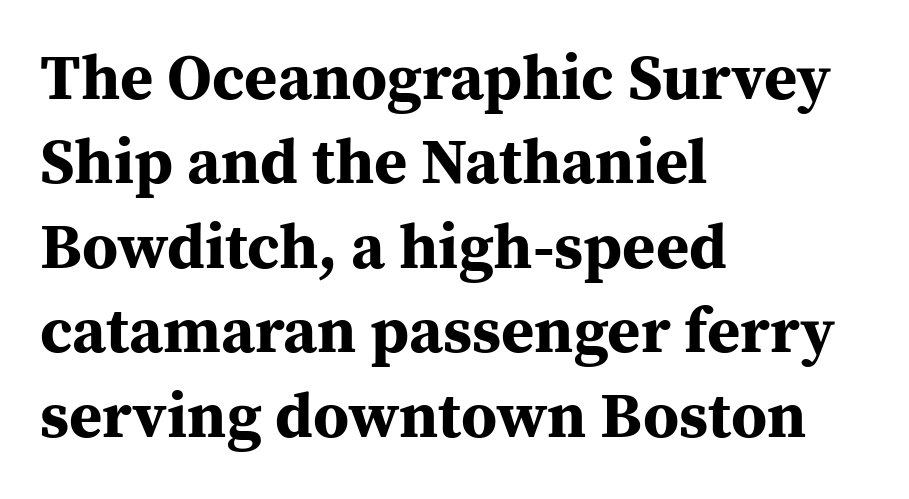
{"serif": "yes", "italic": "no", "bold": "yes", "weight": "bold", "width": "normal", "stroke_contrast": "medium", "x_height": "medium", "monospaced": "no", "underline": "no", "align": "left", "line_spacing": "normal", "line_spacing_ratio": 1.32, "letter_spacing": "normal", "letter_spacing_em": 0.0, "glyph_px": 64}
